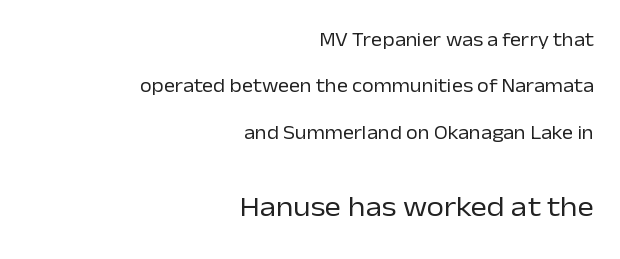
The image shows 28 px regular-weight sans-serif type, upright; set right-aligned, loose line spacing (2.44x), normal letter spacing, not underlined; the second (bottom) block is 1.47x larger; low stroke contrast and a medium x-height.
